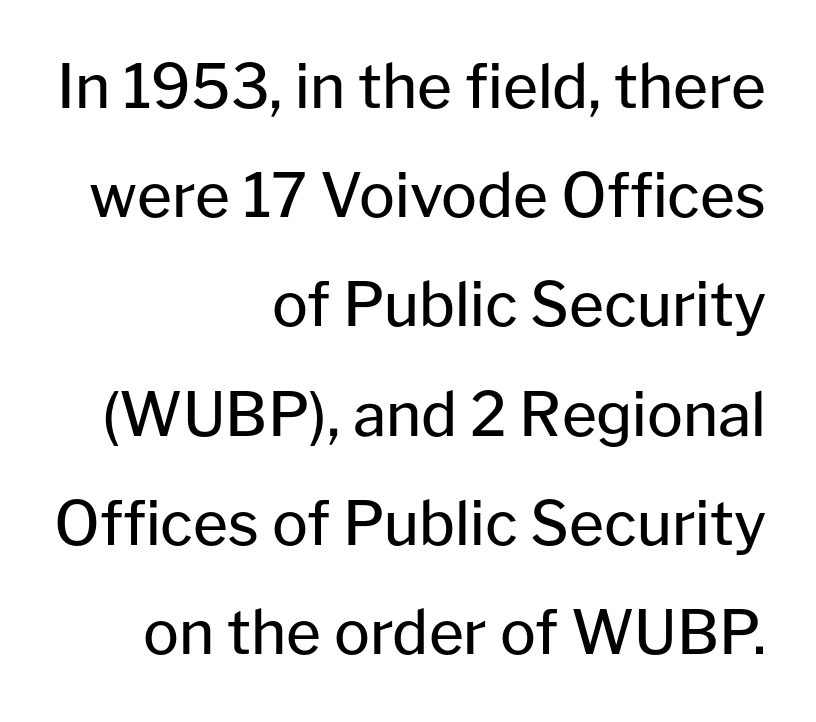
The image shows 60 px regular-weight sans-serif type, upright; set right-aligned, line spacing 1.82x, normal letter spacing, not underlined; low stroke contrast and a medium x-height.
